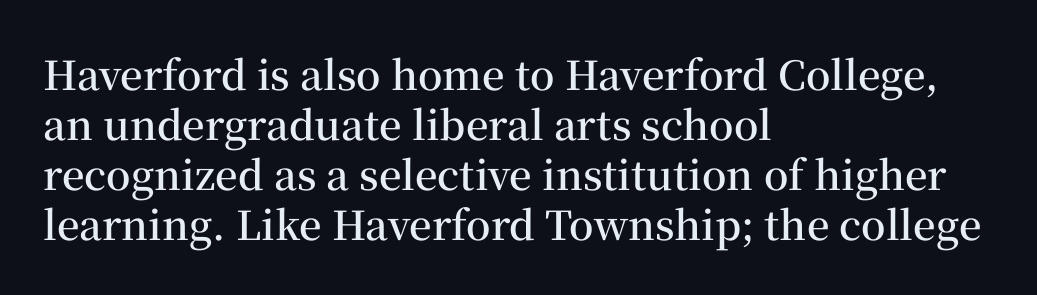
The image shows 40 px semibold serif type, upright; set left-aligned, normal line spacing (1.25x), normal letter spacing, not underlined; medium stroke contrast and a medium x-height.
